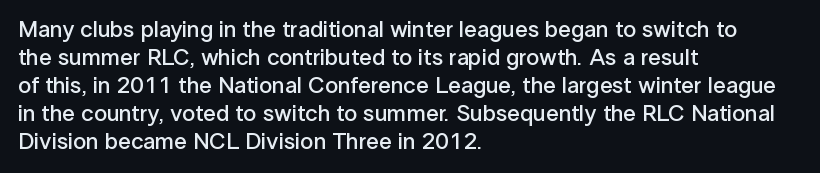
{"italic": "no", "bold": "semi", "underline": "no", "align": "left", "line_spacing_ratio": 1.22, "letter_spacing": "normal", "letter_spacing_em": 0.0, "glyph_px": 23}
